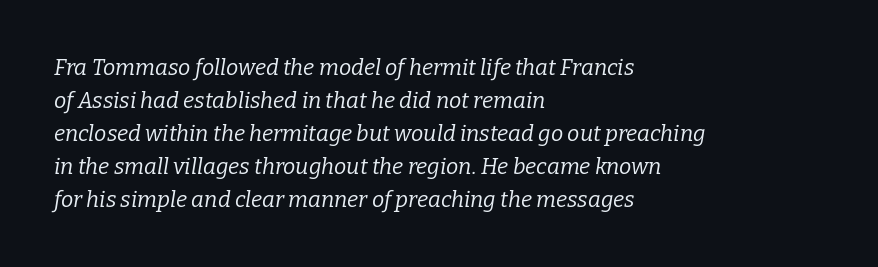
{"italic": "yes", "lean": "right", "slant_degrees": 9, "bold": "no", "underline": "no", "align": "left", "line_spacing": "normal", "line_spacing_ratio": 1.5, "letter_spacing": "normal", "letter_spacing_em": 0.0, "glyph_px": 22}
